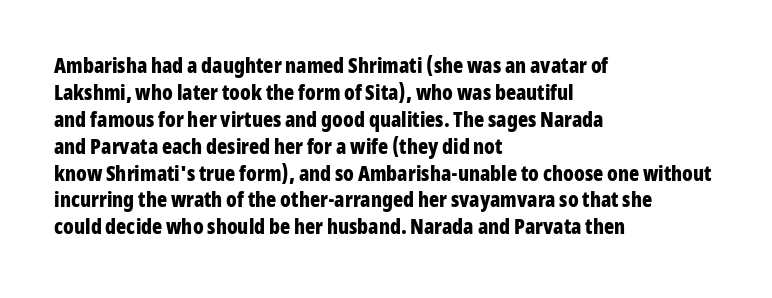
Q: Is the text bold? A: Yes.
Q: Is the text italic (slanted)? A: No, it is upright.
Q: Is the text underlined? A: No.
Q: How is the paragraph aligned? A: Left-aligned.
Q: Is the spacing between letters normal or unusually wide? A: Normal.
Q: Is the spacing between lines tight, normal or loose? A: Normal.
